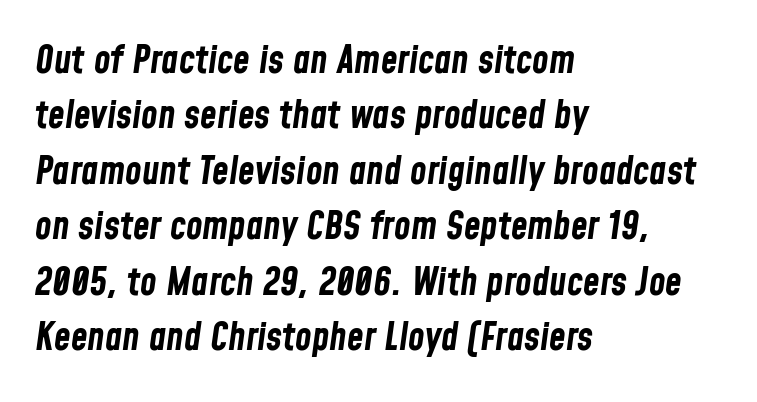
The characters look thick and weighty, a clear bold. These lines stack with their left ends in a neat column. Note the varied advance widths — an 'i' is clearly narrower than an 'm'. One glance says typical: line gaps are just what's usual. Caption: standard tracking, unaltered. A clean baseline with only descenders dipping below it.
